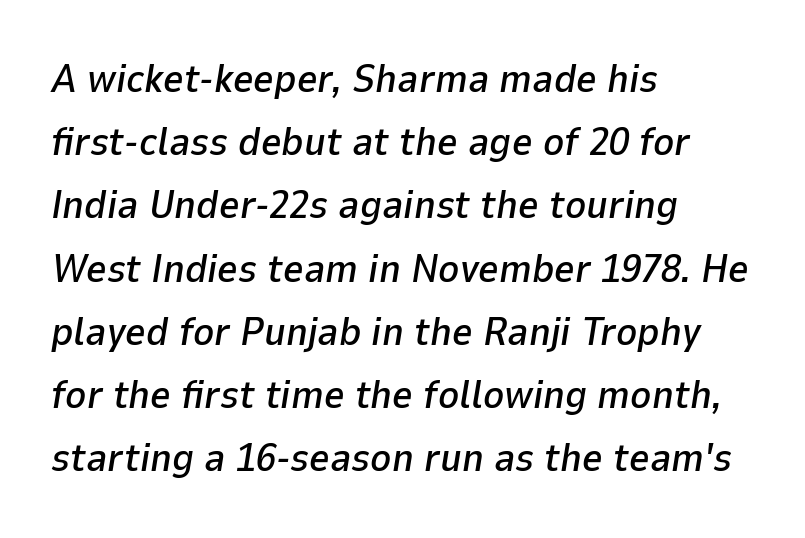
Bare-footed words on every line. The ragged edge is on the right, which tells us the setting is flush left. The passage shown is typed in a proportional face where columns would drift. A normal amount of white space separates one row of letters from the next. The letters are slanted; this is an italic face.
